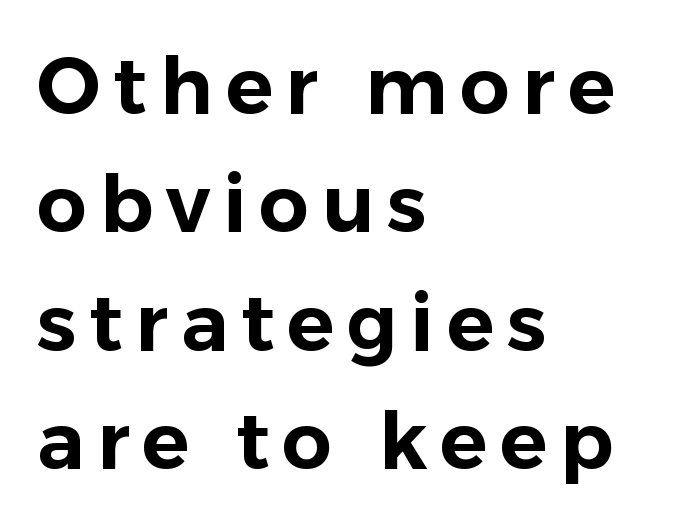
Quick note: interline space is typical. If you drew a ruler down the left edge, every line would touch it. Think of a printed novel: that variable character pitch is what you see here. No word sits above an underline. The designer went with a sans here, leaving each stem footless.
